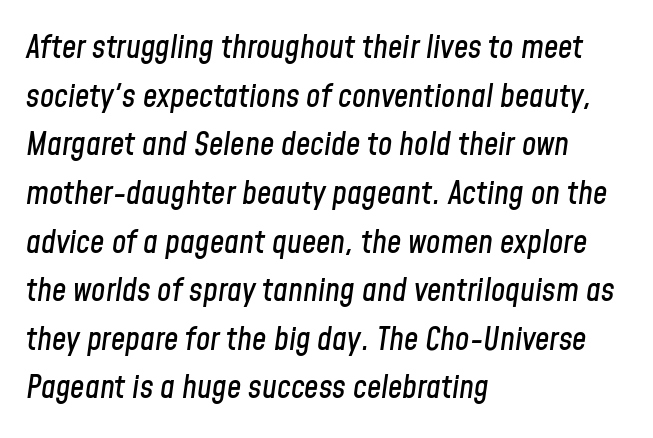
The leading is moderate, giving the passage an even texture. Decoration check: the copy has no underline. Notice how the stems are inclined rather than vertical — that's the hallmark of italics. These lines are rendered in a variable-pitch font. Words appear dense and cohesive because spacing is normal. Left-aligned paragraph, ragged on the right.
